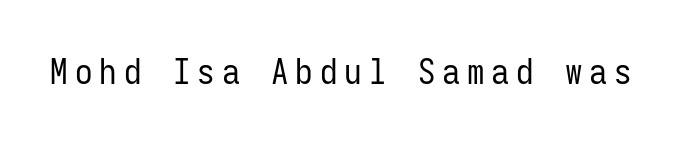
The image shows 35 px regular-weight, condensed sans-serif type, upright, monospaced; set unusually wide letter spacing (+0.2 em), not underlined; low stroke contrast and a medium x-height.
